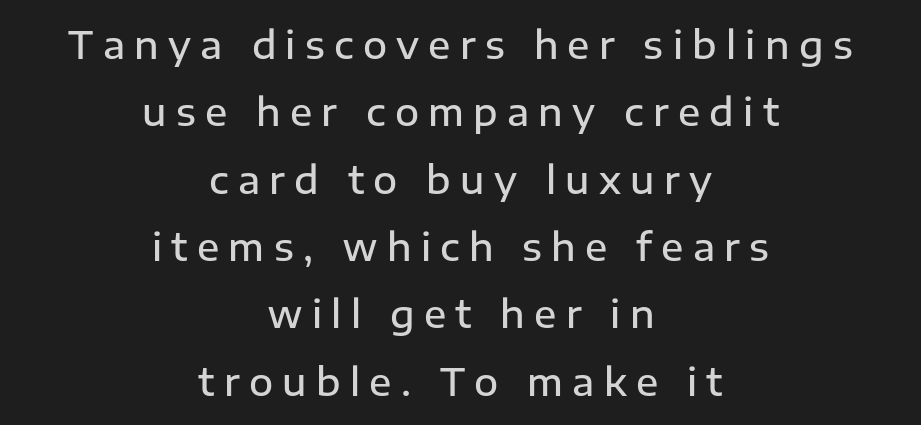
The image shows 37 px semibold sans-serif type, upright; set centered, line spacing 1.82x, unusually wide letter spacing (+0.25 em), not underlined; low stroke contrast and a medium x-height.
